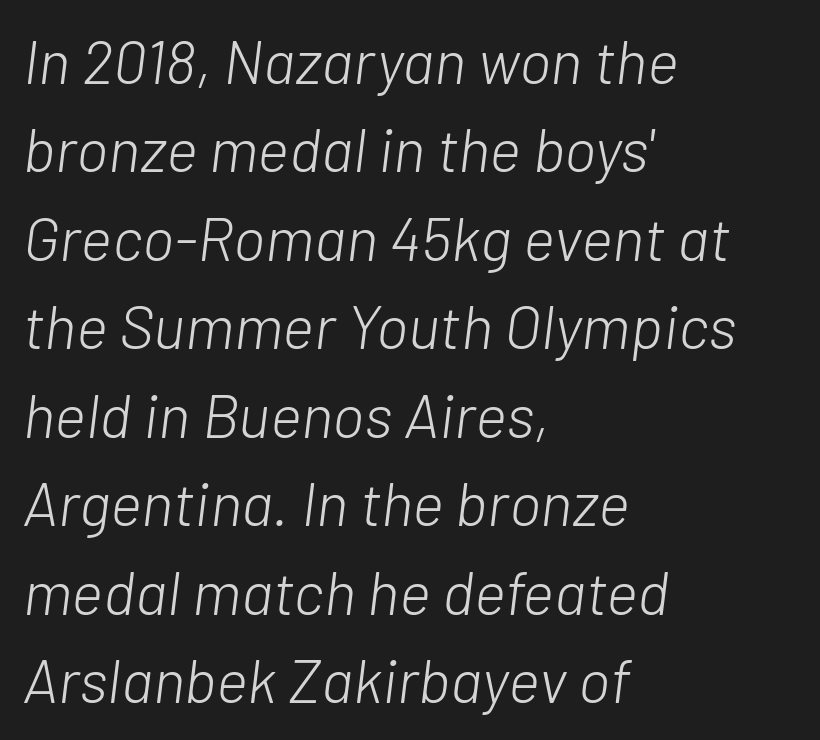
{"italic": "yes", "lean": "right", "slant_degrees": 7, "bold": "no", "weight": "light", "width": "normal", "stroke_contrast": "low", "x_height": "medium", "monospaced": "no", "underline": "no", "align": "left", "line_spacing": "normal", "line_spacing_ratio": 1.45, "letter_spacing": "normal", "letter_spacing_em": 0.0, "glyph_px": 61}
